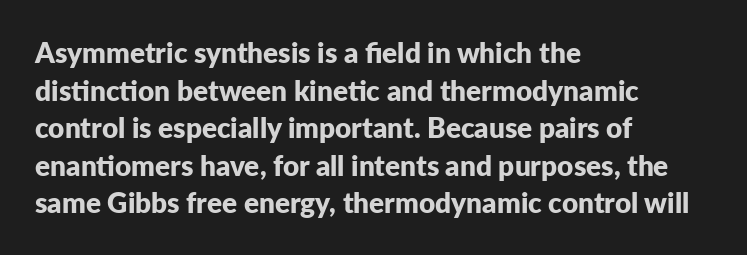
Q: Is the text bold? A: Yes.
Q: Is the text italic (slanted)? A: No, it is upright.
Q: Is the typeface a serif or a sans-serif typeface? A: Sans-serif.
Q: Is the text underlined? A: No.
Q: How is the paragraph aligned? A: Left-aligned.
Q: Is the spacing between letters normal or unusually wide? A: Normal.
Q: Is the spacing between lines tight, normal or loose? A: Normal.
Q: Width (condensed, normal, or wide)? A: Normal.
Q: Stroke contrast? A: Low.
Q: x-height? A: Medium.
Q: Monospaced? A: No.
